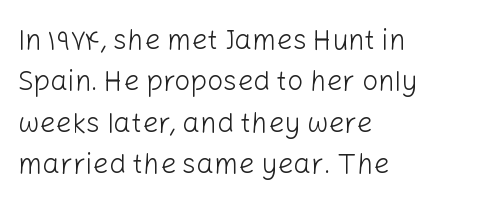
{"serif": "no", "italic": "no", "bold": "no", "weight": "light", "width": "normal", "stroke_contrast": "low", "x_height": "medium", "monospaced": "no", "underline": "no", "align": "left", "line_spacing": "normal", "line_spacing_ratio": 1.48, "letter_spacing": "normal", "letter_spacing_em": 0.0, "glyph_px": 28}
